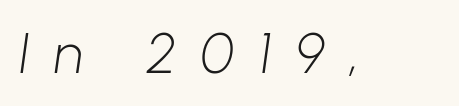
Q: Is the text bold? A: No.
Q: Is the typeface a serif or a sans-serif typeface? A: Sans-serif.
Q: Is the text underlined? A: No.
Q: Is the spacing between letters normal or unusually wide? A: Unusually wide.
Q: Width (condensed, normal, or wide)? A: Normal.
Q: Stroke contrast? A: Low.
Q: x-height? A: Medium.
Q: Monospaced? A: No.
